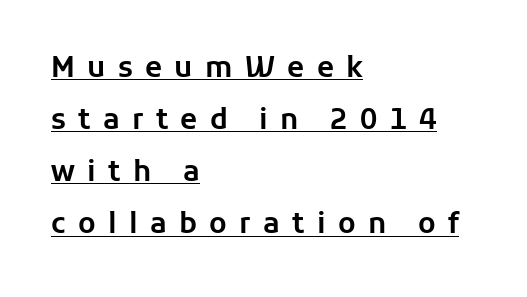
The image shows 28 px sans-serif type, upright; set left-aligned, line spacing 1.86x, unusually wide letter spacing (+0.44 em), underlined; low stroke contrast and a medium x-height.
